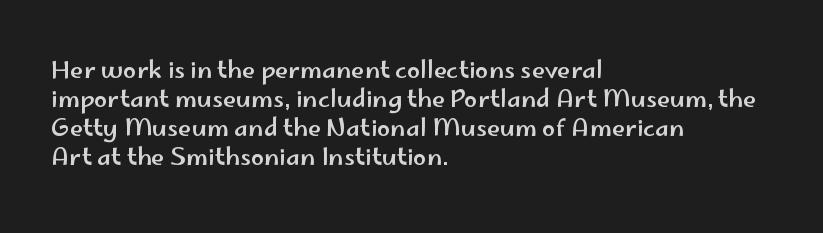
Q: Is the text italic (slanted)? A: No, it is upright.
Q: Is the text underlined? A: No.
Q: How is the paragraph aligned? A: Left-aligned.
Q: Is the spacing between letters normal or unusually wide? A: Normal.
